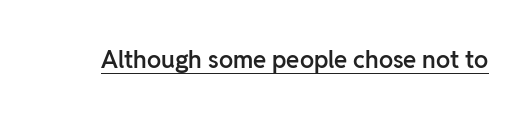
The image shows 24 px text type, upright; set normal letter spacing, underlined.
